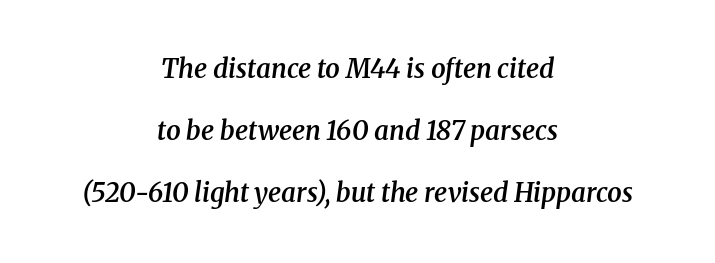
The face used here has a pronounced slope to its letters. Successive baselines arrive slowly, with a big drop between each. These lines are centered, leaving both edges ragged. The passage shown has conventional tracking throughout. Typesetter's note: demi weight, one step under bold. Any mark beneath the type? The region is blank.
